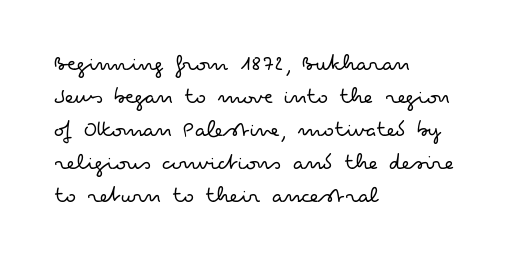
The image shows 24 px text type, upright; set left-aligned, normal line spacing (1.37x), normal letter spacing, not underlined.
